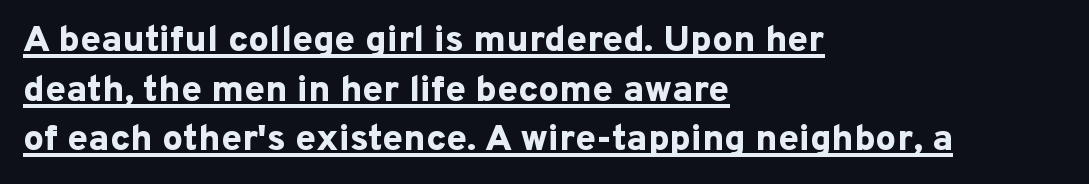
{"serif": "no", "italic": "no", "bold": "yes", "weight": "bold", "width": "normal", "stroke_contrast": "low", "x_height": "medium", "monospaced": "no", "underline": "yes", "align": "left", "line_spacing": "normal", "line_spacing_ratio": 1.34, "letter_spacing": "normal", "letter_spacing_em": 0.0, "glyph_px": 37}
